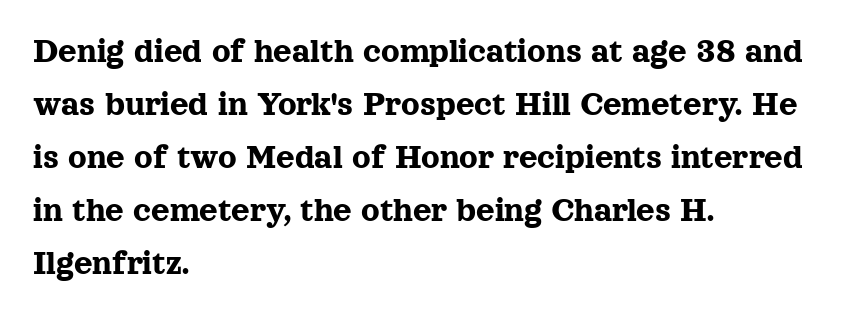
Q: Is the text italic (slanted)? A: No, it is upright.
Q: Is the typeface a serif or a sans-serif typeface? A: Serif.
Q: Is the text underlined? A: No.
Q: How is the paragraph aligned? A: Left-aligned.
Q: Is the spacing between letters normal or unusually wide? A: Normal.
Q: Is the spacing between lines tight, normal or loose? A: Normal.
Q: Width (condensed, normal, or wide)? A: Normal.
Q: x-height? A: Medium.
Q: Monospaced? A: No.
